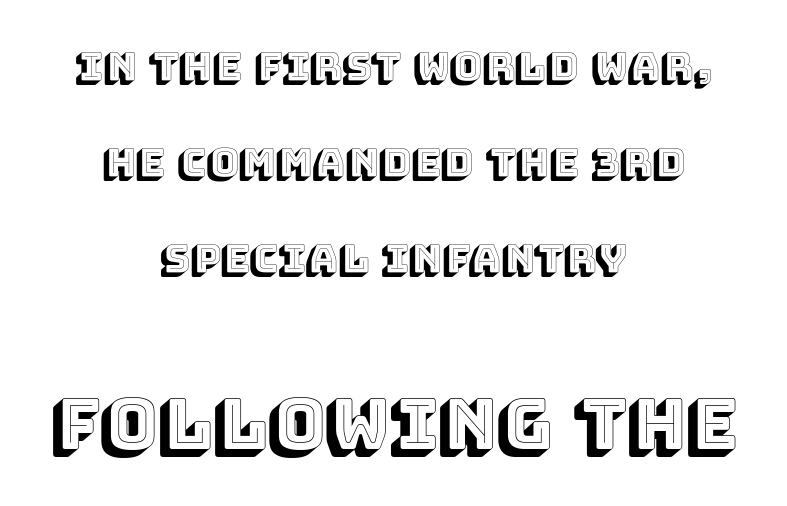
Q: Is the text italic (slanted)? A: No, it is upright.
Q: Is the text underlined? A: No.
Q: How is the paragraph aligned? A: Centered.
Q: Is the spacing between letters normal or unusually wide? A: Normal.
Q: Is the spacing between lines tight, normal or loose? A: Loose.
Q: Which block of text is set in a larger size, the first (top) or the second (bottom)? A: The second (bottom) one.
Q: Width (condensed, normal, or wide)? A: Normal.
Q: x-height? A: Large.
Q: Monospaced? A: No.
